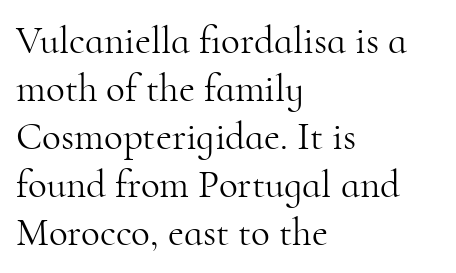
{"serif": "yes", "italic": "no", "bold": "no", "weight": "light", "width": "normal", "stroke_contrast": "high", "x_height": "small", "monospaced": "no", "underline": "no", "align": "left", "line_spacing_ratio": 1.23, "letter_spacing": "normal", "letter_spacing_em": 0.0, "glyph_px": 39}
